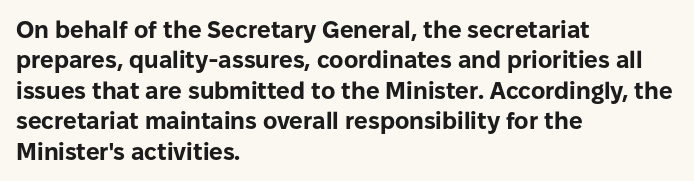
Q: Is the text bold? A: Yes.
Q: Is the text italic (slanted)? A: No, it is upright.
Q: Is the text underlined? A: No.
Q: How is the paragraph aligned? A: Left-aligned.
Q: Is the spacing between letters normal or unusually wide? A: Normal.
Q: Is the spacing between lines tight, normal or loose? A: Normal.
